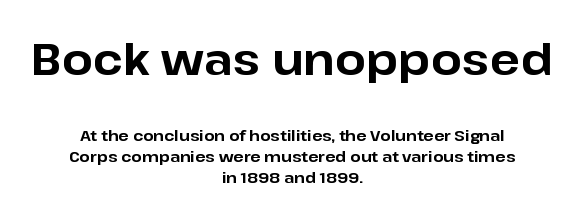
{"serif": "no", "italic": "no", "bold": "yes", "weight": "bold", "width": "normal", "stroke_contrast": "low", "x_height": "medium", "monospaced": "no", "underline": "no", "align": "center", "line_spacing": "normal", "line_spacing_ratio": 1.4, "letter_spacing": "normal", "letter_spacing_em": 0.0, "larger_block": "first", "size_ratio": 2.93, "glyph_px": 44}
